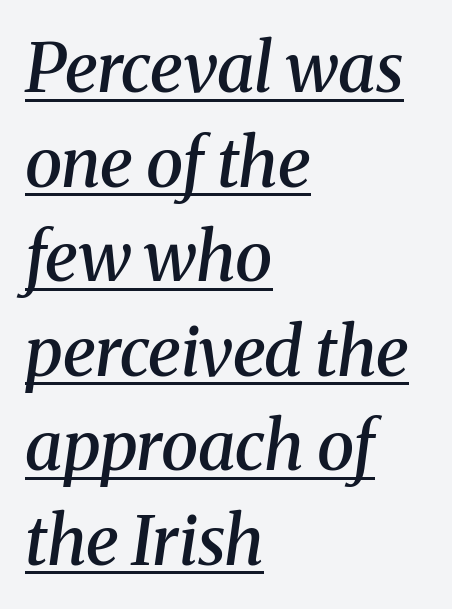
Each line of the rendering has a horizontal stroke beneath the glyphs. How heavy is the stroke? Medium-heavy — a semibold, shy of bold. The ragged edge is on the right, which tells us the setting is flush left. Note: serifs present on the glyphs.
